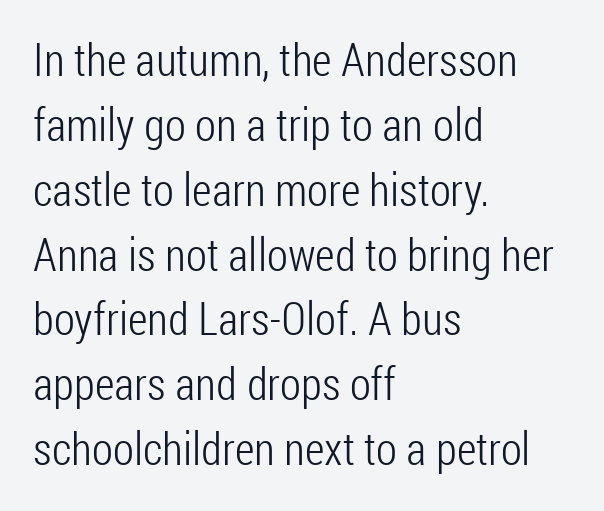
{"serif": "no", "italic": "no", "bold": "no", "weight": "light", "width": "condensed", "stroke_contrast": "low", "x_height": "medium", "monospaced": "no", "underline": "no", "align": "left", "line_spacing": "normal", "line_spacing_ratio": 1.41, "letter_spacing": "normal", "letter_spacing_em": 0.0, "glyph_px": 46}
